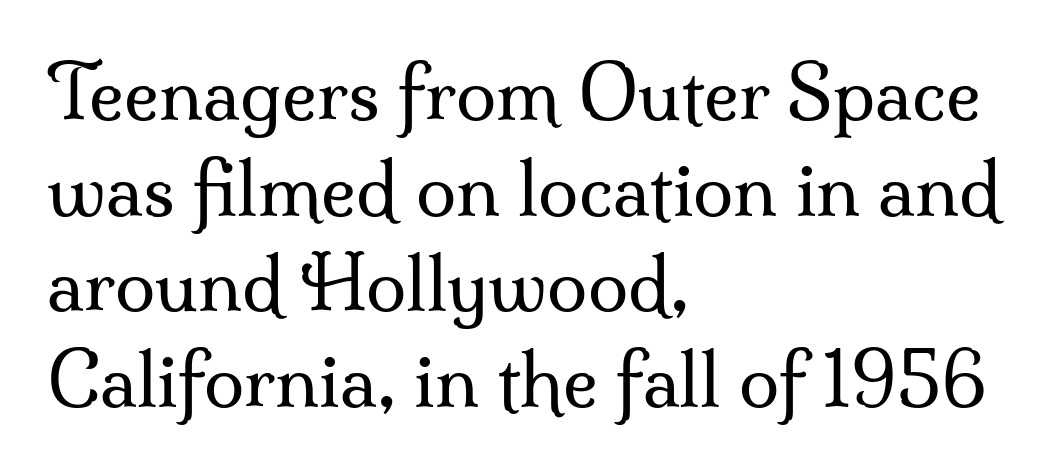
Does the type have serifs? Yes, each stem ends in a small foot. The text block is weighted toward the left margin, trailing off unevenly rightward. Here the designer chose a conventional face with non-uniform glyph widths. Heaviness? Minimal to ordinary, like unemphasized prose.
